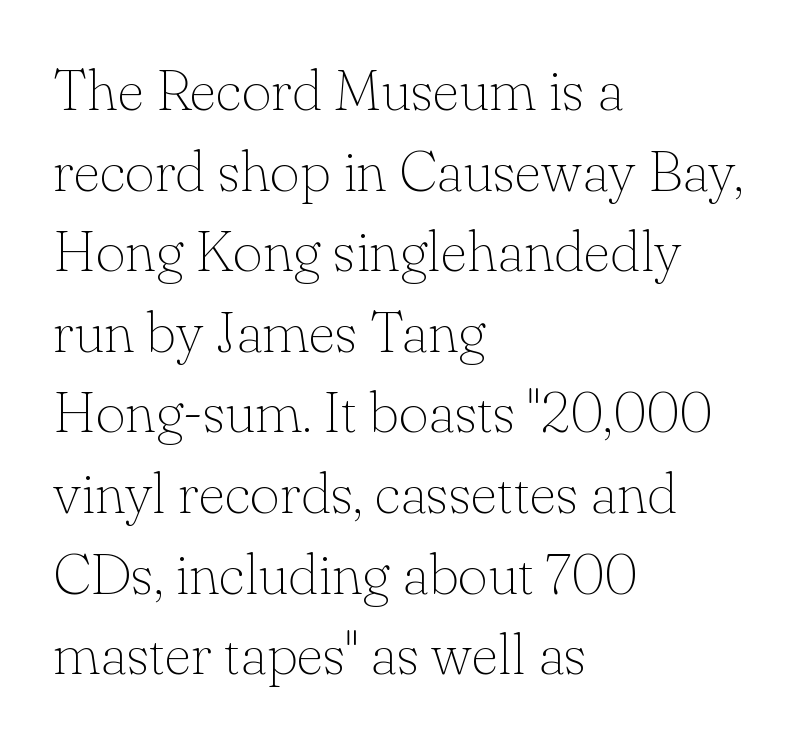
Q: Is the text bold? A: No.
Q: Is the text italic (slanted)? A: No, it is upright.
Q: Is the typeface a serif or a sans-serif typeface? A: Serif.
Q: Is the text underlined? A: No.
Q: How is the paragraph aligned? A: Left-aligned.
Q: Is the spacing between letters normal or unusually wide? A: Normal.
Q: Is the spacing between lines tight, normal or loose? A: Normal.
Q: Width (condensed, normal, or wide)? A: Normal.
Q: Stroke contrast? A: Low.
Q: x-height? A: Small.
Q: Monospaced? A: No.
